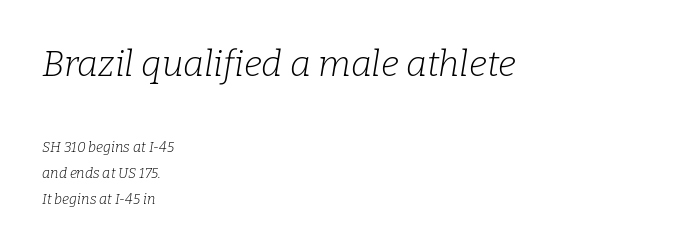
{"serif": "yes", "italic": "yes", "lean": "right", "slant_degrees": 9, "bold": "no", "weight": "light", "width": "normal", "stroke_contrast": "low", "x_height": "medium", "monospaced": "no", "underline": "no", "align": "left", "line_spacing_ratio": 1.86, "letter_spacing": "normal", "letter_spacing_em": 0.0, "larger_block": "first", "size_ratio": 2.57, "glyph_px": 36}
